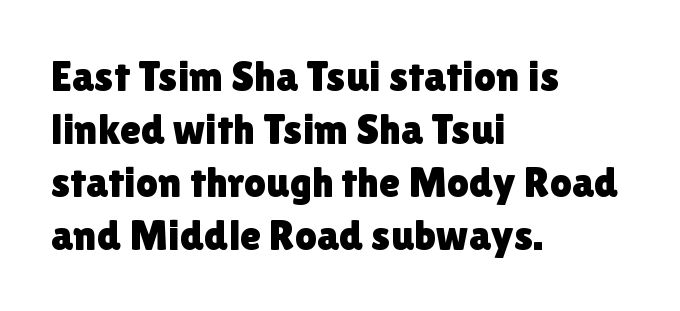
Q: Is the text italic (slanted)? A: No, it is upright.
Q: Is the typeface a serif or a sans-serif typeface? A: Sans-serif.
Q: Is the text underlined? A: No.
Q: How is the paragraph aligned? A: Left-aligned.
Q: Is the spacing between letters normal or unusually wide? A: Normal.
Q: Width (condensed, normal, or wide)? A: Normal.
Q: x-height? A: Medium.
Q: Monospaced? A: No.
